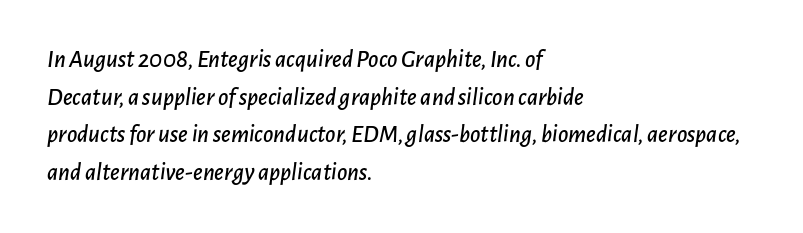
The image shows 25 px text type, italic (leaning right); set left-aligned, normal line spacing (1.51x), normal letter spacing, not underlined.
